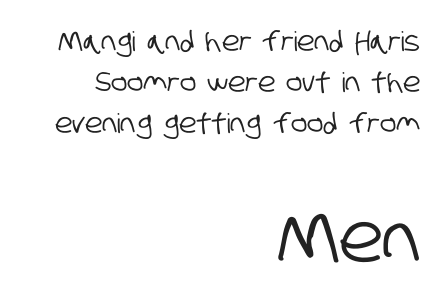
All the whitespace from short lines collects on the left. Note: smaller setting up top, larger setting below. Vertical spacing — default. The passage shown is typed in a proportional face where columns would drift.
